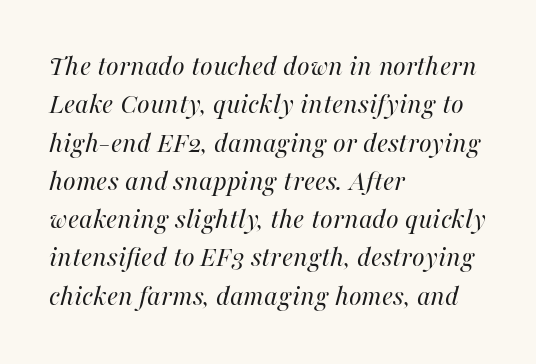
{"italic": "yes", "lean": "right", "slant_degrees": 16, "bold": "no", "weight": "regular", "width": "normal", "stroke_contrast": "high", "x_height": "medium", "monospaced": "no", "underline": "no", "align": "left", "line_spacing": "normal", "line_spacing_ratio": 1.32, "letter_spacing": "normal", "letter_spacing_em": 0.0, "glyph_px": 29}
